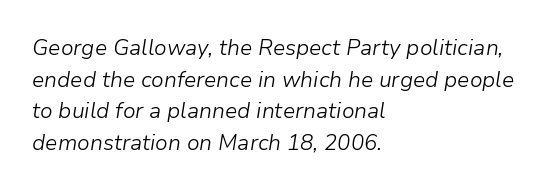
The image shows 22 px text type, italic (leaning right); set left-aligned, normal line spacing (1.44x), normal letter spacing, not underlined.
